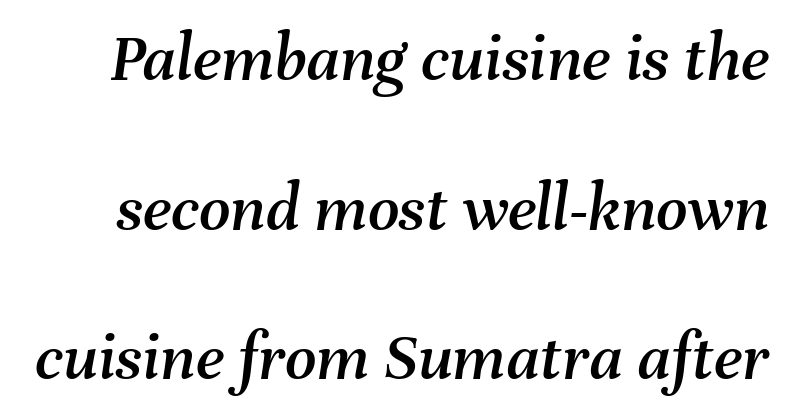
Compared with ordinary roman type, these characters are visibly tilted. Anything drawn beneath the words? Only blank space. The letters advance in unequal steps, a hallmark of proportional type. Students, note that the glyphs here touch the page at normal intervals.
